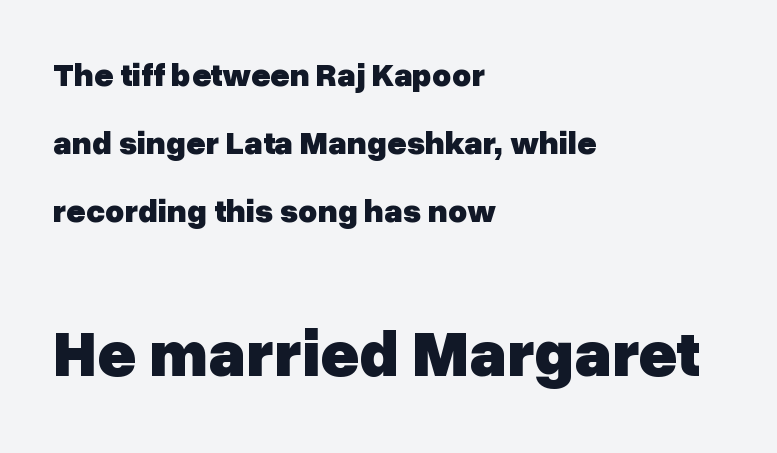
Q: Is the text bold? A: Yes.
Q: Is the text italic (slanted)? A: No, it is upright.
Q: Is the typeface a serif or a sans-serif typeface? A: Sans-serif.
Q: Is the text underlined? A: No.
Q: How is the paragraph aligned? A: Left-aligned.
Q: Is the spacing between letters normal or unusually wide? A: Normal.
Q: Is the spacing between lines tight, normal or loose? A: Loose.
Q: Which block of text is set in a larger size, the first (top) or the second (bottom)? A: The second (bottom) one.
Q: Width (condensed, normal, or wide)? A: Normal.
Q: Stroke contrast? A: Low.
Q: x-height? A: Medium.
Q: Monospaced? A: No.
